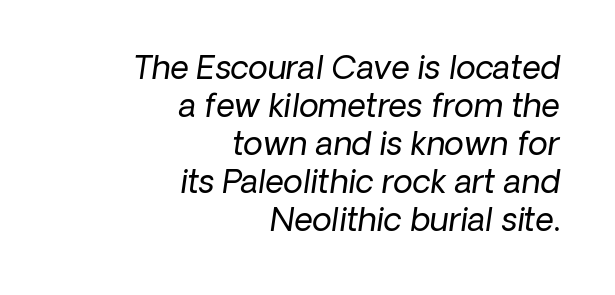
{"serif": "no", "bold": "no", "weight": "regular", "width": "normal", "stroke_contrast": "low", "x_height": "medium", "monospaced": "no", "underline": "no", "align": "right", "line_spacing_ratio": 1.19, "letter_spacing": "normal", "letter_spacing_em": 0.0, "glyph_px": 32}
